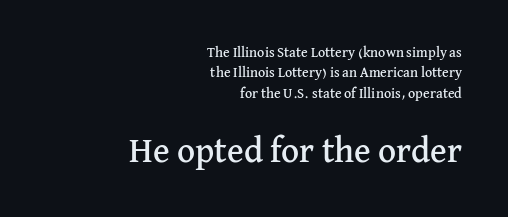
The face used here appears at its bigger size in the lower chunk. Alignment: flush right. The specimen reads as upright at a glance. The rendering uses natural spacing where letterforms have individual widths.
